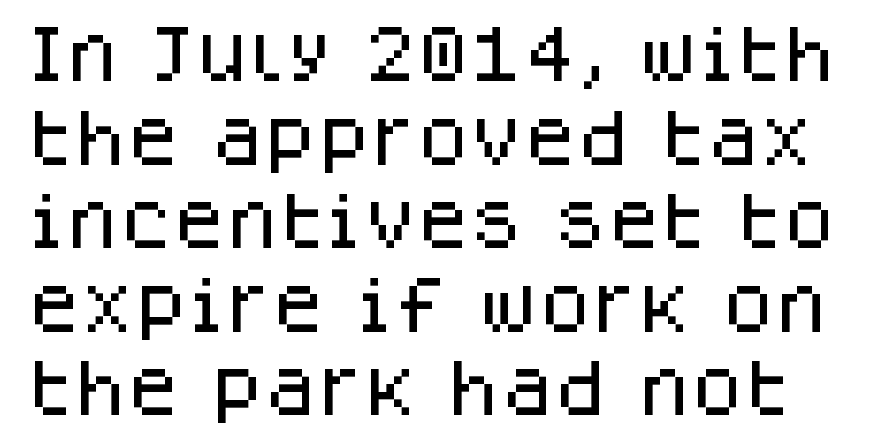
{"serif": "no", "italic": "no", "width": "normal", "stroke_contrast": "low", "x_height": "large", "monospaced": "no", "underline": "no", "line_spacing": "normal", "line_spacing_ratio": 1.37, "letter_spacing": "normal", "letter_spacing_em": 0.0, "glyph_px": 61}
